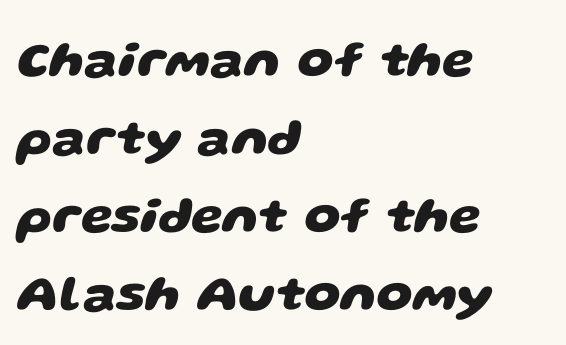
Q: Is the text bold? A: Yes.
Q: Is the typeface a serif or a sans-serif typeface? A: Sans-serif.
Q: Is the text underlined? A: No.
Q: How is the paragraph aligned? A: Left-aligned.
Q: Is the spacing between letters normal or unusually wide? A: Normal.
Q: Is the spacing between lines tight, normal or loose? A: Normal.
Q: Width (condensed, normal, or wide)? A: Wide.
Q: Stroke contrast? A: Low.
Q: x-height? A: Large.
Q: Monospaced? A: No.
